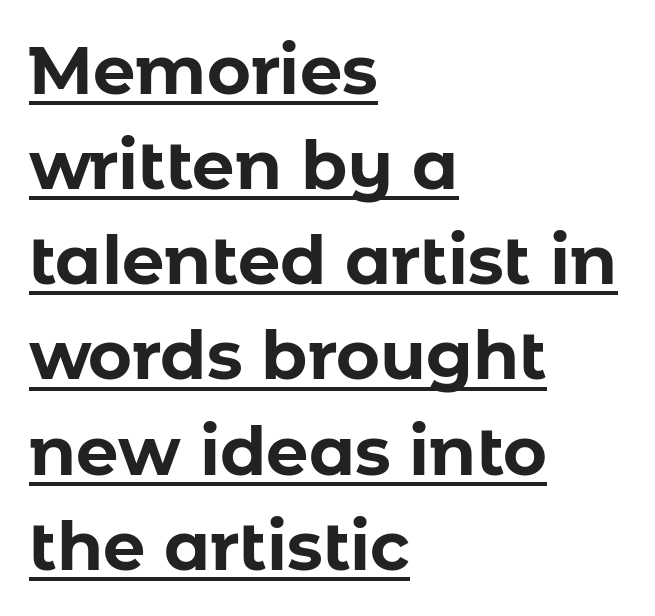
The image shows 67 px bold sans-serif type, upright; set left-aligned, normal line spacing (1.42x), normal letter spacing, underlined; low stroke contrast and a medium x-height.
